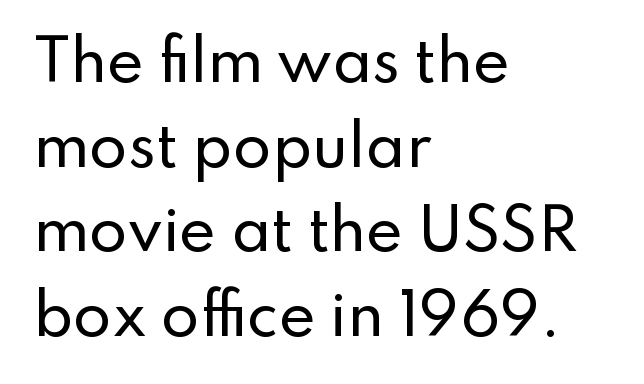
Horizontal alignment here is leftward, the default for most running prose. You could not count columns in this text — the font is proportionally spaced. These lines are composed in type without serifs. Leading matches the norm, producing a regular column. The area under the type is left untouched. Tracking value appears to be zero — textbook default spacing.
